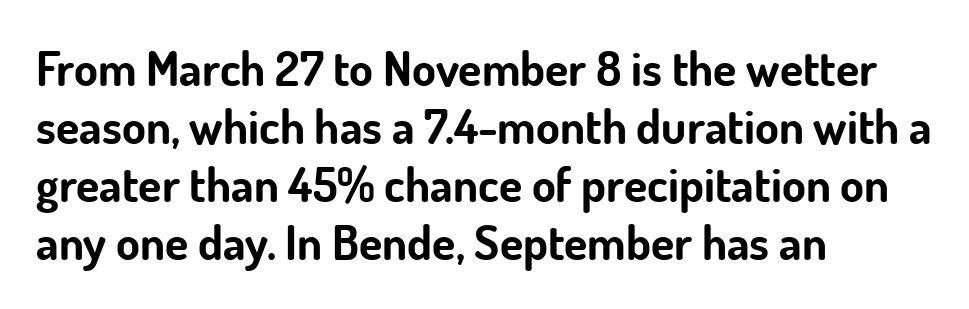
Q: Is the text bold? A: Yes.
Q: Is the text italic (slanted)? A: No, it is upright.
Q: Is the typeface a serif or a sans-serif typeface? A: Sans-serif.
Q: Is the text underlined? A: No.
Q: How is the paragraph aligned? A: Left-aligned.
Q: Is the spacing between letters normal or unusually wide? A: Normal.
Q: Width (condensed, normal, or wide)? A: Normal.
Q: Stroke contrast? A: Low.
Q: x-height? A: Small.
Q: Monospaced? A: No.
